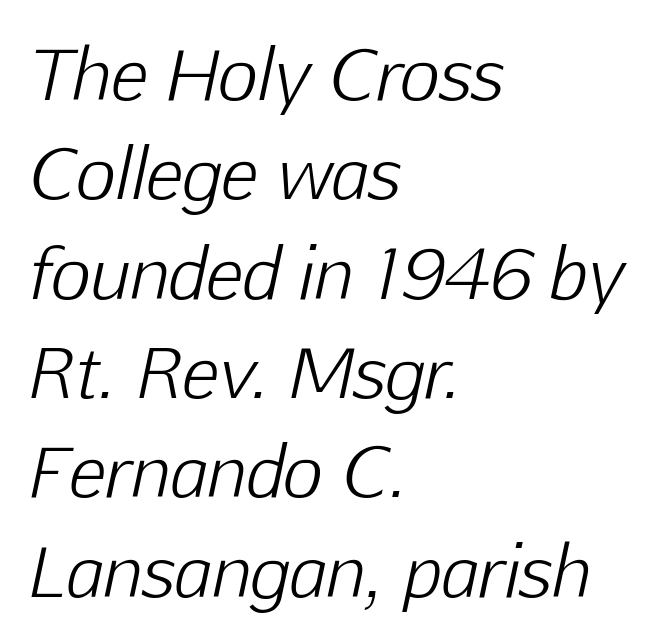
The image shows 69 px light type, italic (leaning right); set left-aligned, normal line spacing (1.44x), normal letter spacing, not underlined; low stroke contrast and a medium x-height.
